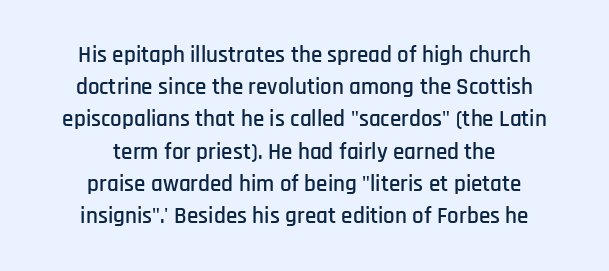
{"italic": "no", "underline": "no", "align": "center", "line_spacing": "normal", "line_spacing_ratio": 1.4, "letter_spacing": "normal", "letter_spacing_em": 0.0, "glyph_px": 23}
